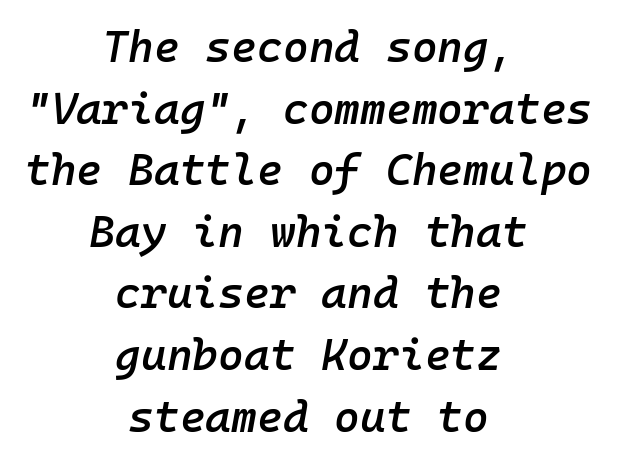
The image shows 44 px semibold type, italic (leaning right), monospaced; set centered, normal line spacing (1.4x), normal letter spacing, not underlined; low stroke contrast and a medium x-height.
